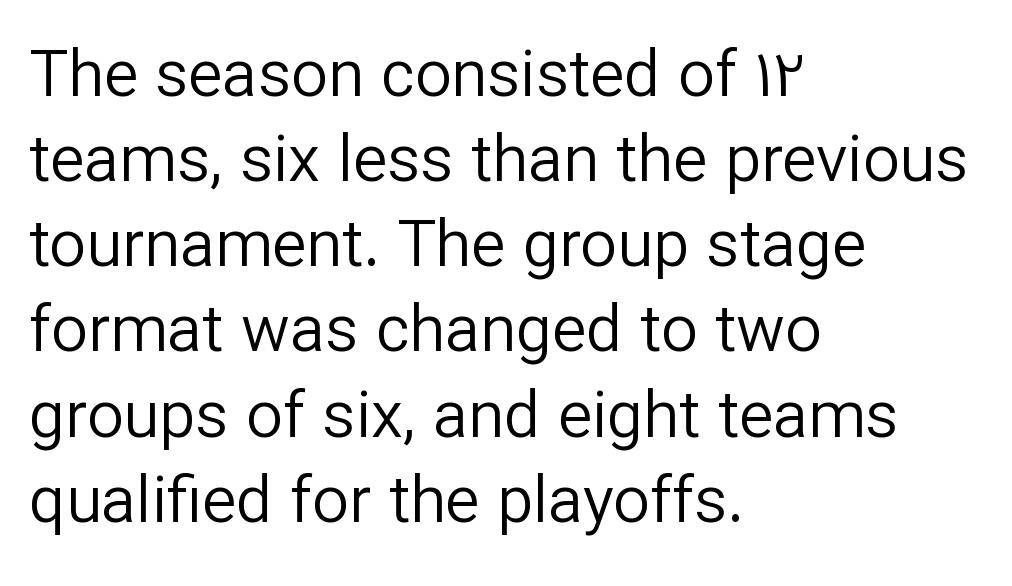
The image shows 65 px regular-weight sans-serif type, upright; set left-aligned, normal line spacing (1.31x), normal letter spacing, not underlined; low stroke contrast and a medium x-height.
